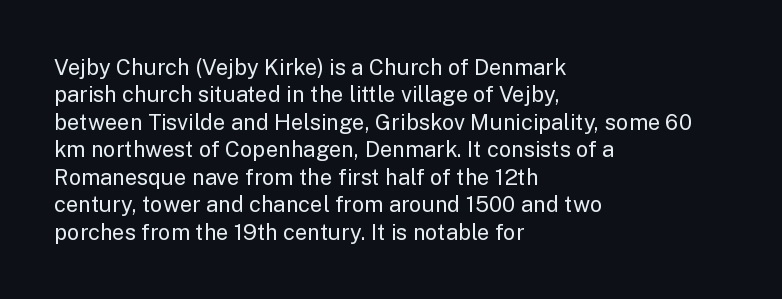
The image shows 22 px text type, upright; set left-aligned, normal line spacing (1.25x), normal letter spacing, not underlined.
